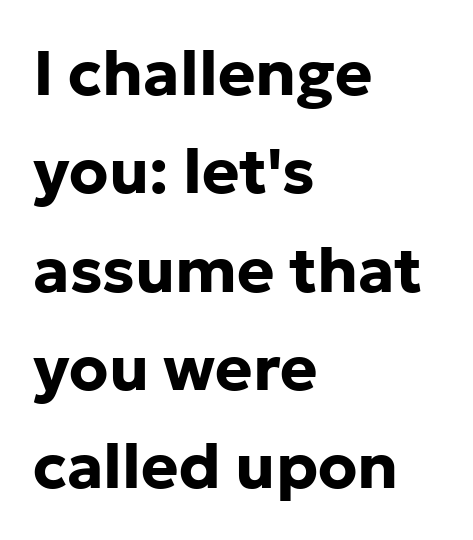
{"serif": "no", "italic": "no", "bold": "yes", "weight": "bold", "width": "normal", "stroke_contrast": "low", "x_height": "medium", "monospaced": "no", "underline": "no", "align": "left", "line_spacing": "normal", "line_spacing_ratio": 1.56, "letter_spacing": "normal", "letter_spacing_em": 0.0, "glyph_px": 63}
